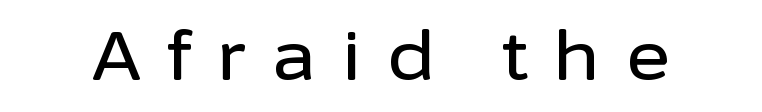
The letters are spread apart with noticeably loose tracking. You could not count columns in this text — the font is proportionally spaced. The gap between lines stays unmarked. Unlike a traditional serif, this face leaves its strokes unadorned.
